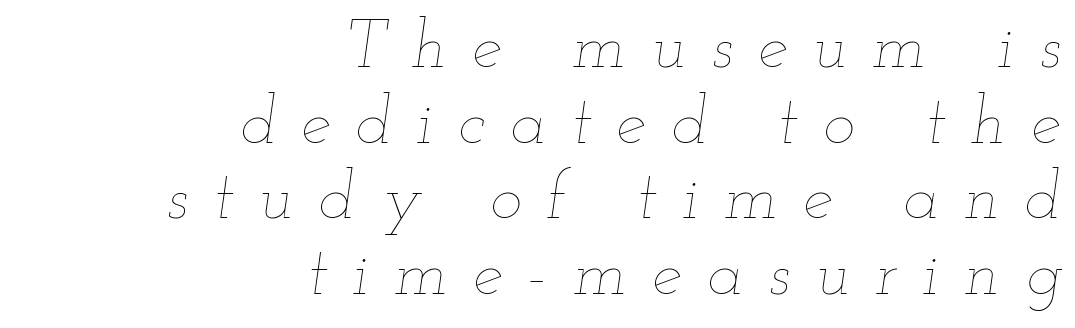
The image shows 67 px thin, wide type, italic (leaning right); set right-aligned, tight line spacing (1.13x), unusually wide letter spacing (+0.38 em), not underlined; low stroke contrast and a small x-height.
